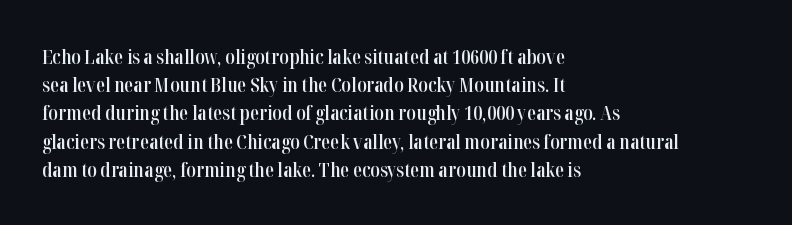
Q: Is the text bold? A: Semi-bold.
Q: Is the text italic (slanted)? A: No, it is upright.
Q: Is the text underlined? A: No.
Q: How is the paragraph aligned? A: Left-aligned.
Q: Is the spacing between letters normal or unusually wide? A: Normal.
Q: Is the spacing between lines tight, normal or loose? A: Normal.
